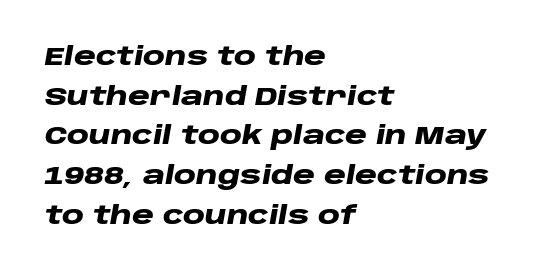
Lines of text with bare space underneath. The gaps between neighbouring characters are ordinary and unremarkable. Notice how the stems are inclined rather than vertical — that's the hallmark of italics. All the whitespace from short lines collects on the right. How heavy is the stroke? Heavy — this is a bold. Compared with typical paragraphs, the rows here are spaced about the same.
